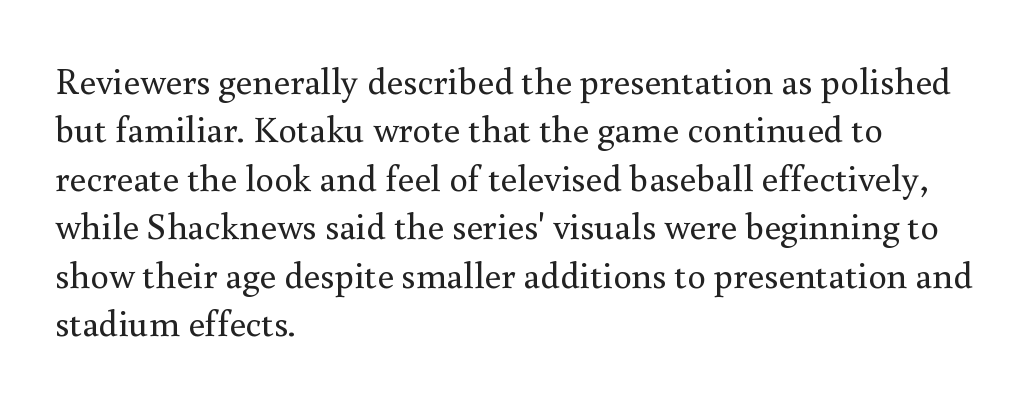
The lines sit at an ordinary, default distance from one another. A typesetter would call this zero additional tracking. Has an underline been added? It has not. Look at the bottom of the vertical strokes: they flare into serifs here.
